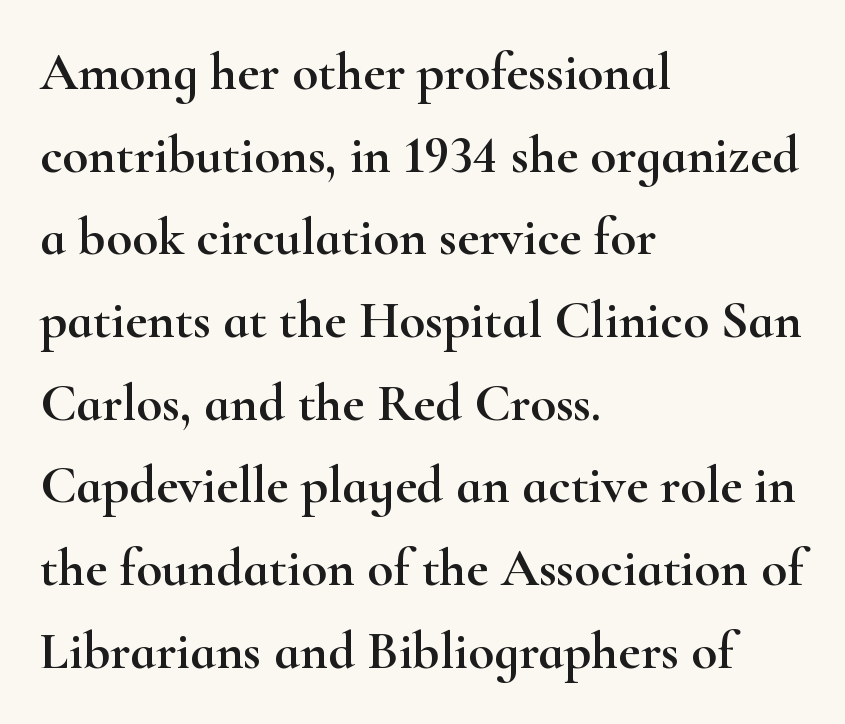
{"serif": "yes", "italic": "no", "width": "wide", "stroke_contrast": "high", "x_height": "small", "monospaced": "no", "underline": "no", "align": "left", "line_spacing": "normal", "line_spacing_ratio": 1.56, "letter_spacing": "normal", "letter_spacing_em": 0.0, "glyph_px": 53}
